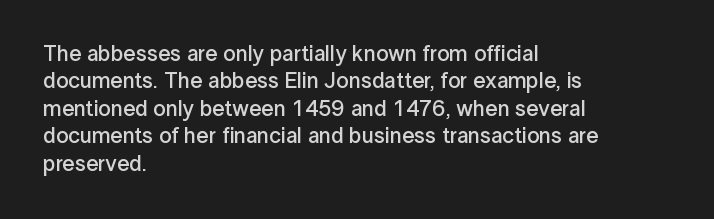
Horizontal bands of white between lines are of average thickness. The rendering keeps characters at their native spacing. The rendering anchors every line to the left-hand side. The type sits square on the baseline with zero lean.
